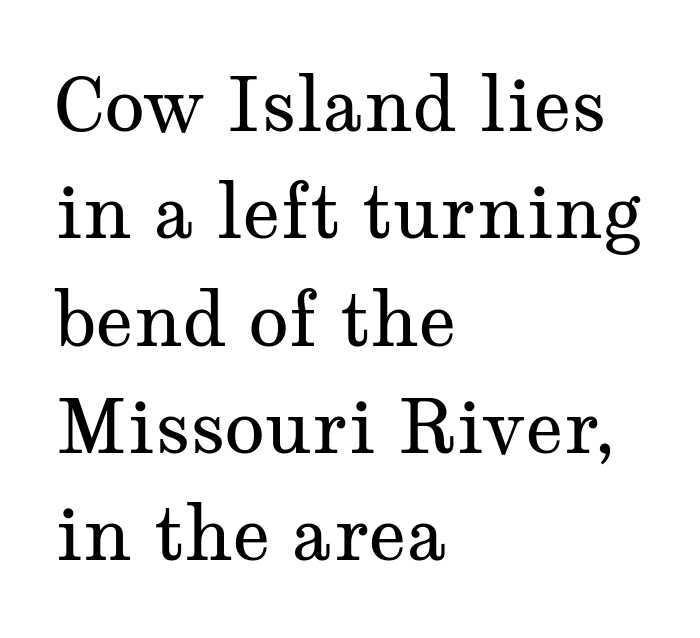
Q: Is the text bold? A: No.
Q: Is the text italic (slanted)? A: No, it is upright.
Q: Is the typeface a serif or a sans-serif typeface? A: Serif.
Q: Is the text underlined? A: No.
Q: How is the paragraph aligned? A: Left-aligned.
Q: Is the spacing between letters normal or unusually wide? A: Normal.
Q: Is the spacing between lines tight, normal or loose? A: Normal.
Q: Width (condensed, normal, or wide)? A: Wide.
Q: Stroke contrast? A: Medium.
Q: x-height? A: Medium.
Q: Monospaced? A: No.
